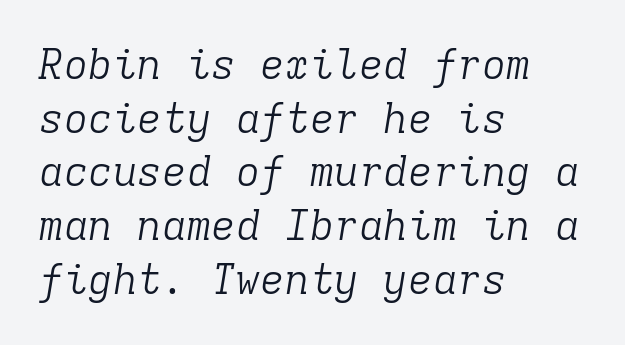
The image shows 41 px light serif type, italic (leaning right), monospaced; set left-aligned, normal line spacing (1.31x), normal letter spacing, not underlined; low stroke contrast and a medium x-height.
